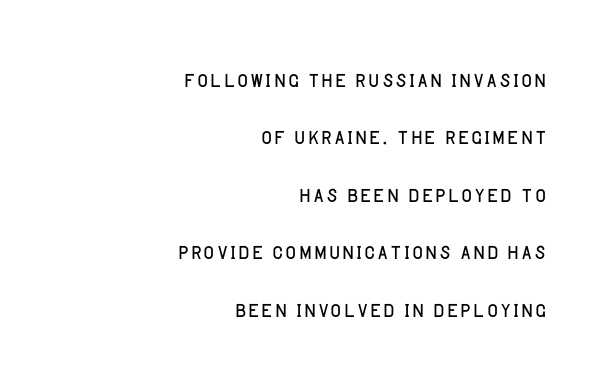
{"serif": "no", "italic": "no", "bold": "no", "weight": "light", "width": "normal", "stroke_contrast": "low", "x_height": "large", "monospaced": "no", "underline": "no", "align": "right", "line_spacing": "loose", "line_spacing_ratio": 1.98, "letter_spacing": "normal", "letter_spacing_em": 0.0, "glyph_px": 29}
